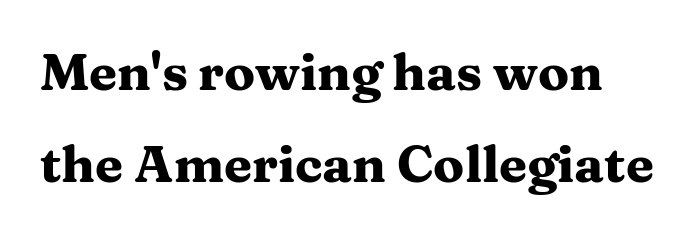
Short note: letters normally spaced. Bare-footed words on every line. Character widths vary here, with narrow letters taking less room than wide ones. Regarding serifs, this sample has them. Notice how the stems are strictly vertical — no italics here. What weight is shown? A full bold with thick strokes.
